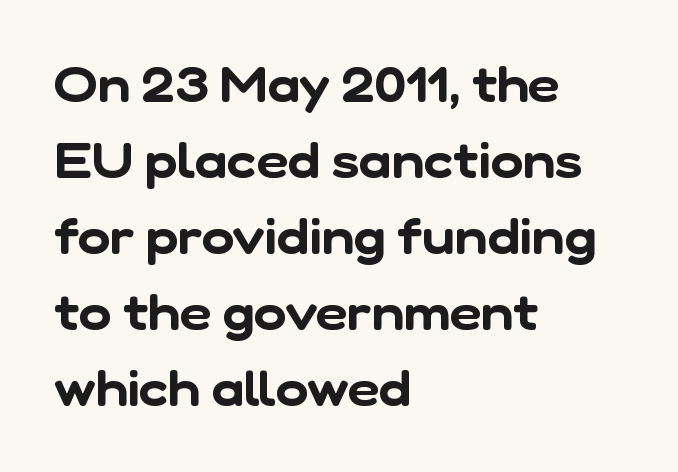
Q: Is the typeface a serif or a sans-serif typeface? A: Sans-serif.
Q: Is the text underlined? A: No.
Q: How is the paragraph aligned? A: Left-aligned.
Q: Is the spacing between letters normal or unusually wide? A: Normal.
Q: Is the spacing between lines tight, normal or loose? A: Normal.
Q: Width (condensed, normal, or wide)? A: Normal.
Q: Stroke contrast? A: Low.
Q: x-height? A: Medium.
Q: Monospaced? A: No.
